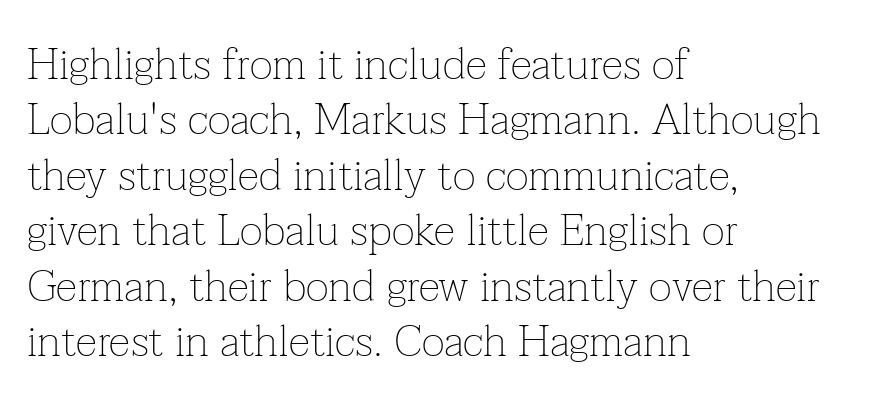
Q: Is the text bold? A: No.
Q: Is the text italic (slanted)? A: No, it is upright.
Q: Is the typeface a serif or a sans-serif typeface? A: Serif.
Q: Is the text underlined? A: No.
Q: How is the paragraph aligned? A: Left-aligned.
Q: Is the spacing between letters normal or unusually wide? A: Normal.
Q: Is the spacing between lines tight, normal or loose? A: Normal.
Q: Width (condensed, normal, or wide)? A: Normal.
Q: Stroke contrast? A: Low.
Q: x-height? A: Medium.
Q: Monospaced? A: No.
